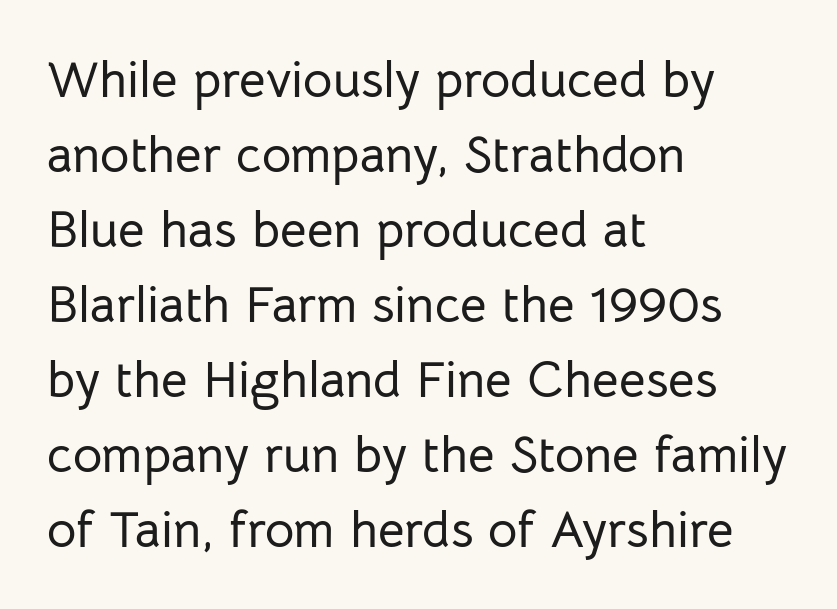
Every row of glyphs begins at an identical x-position on the left. What kind of face is this? One without serifs — a sans. Short note: letters normally spaced. What's the leading like? Ordinary, nothing unusual. The face used here is proportionally spaced, like ordinary book or web type. The specimen reads as upright at a glance.
